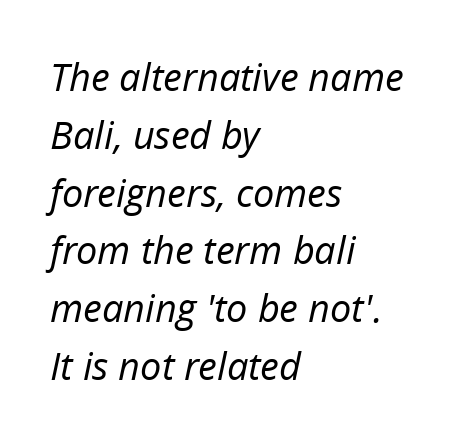
Q: Is the text bold? A: No.
Q: Is the text italic (slanted)? A: Yes, it leans right by about 12 degrees.
Q: Is the text underlined? A: No.
Q: How is the paragraph aligned? A: Left-aligned.
Q: Is the spacing between letters normal or unusually wide? A: Normal.
Q: Is the spacing between lines tight, normal or loose? A: Normal.
Q: Width (condensed, normal, or wide)? A: Normal.
Q: Stroke contrast? A: Low.
Q: x-height? A: Medium.
Q: Monospaced? A: No.
